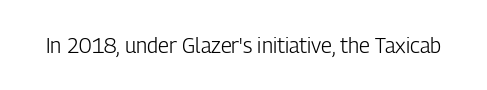
{"italic": "no", "bold": "no", "underline": "no", "letter_spacing": "normal", "letter_spacing_em": 0.0, "glyph_px": 21}
